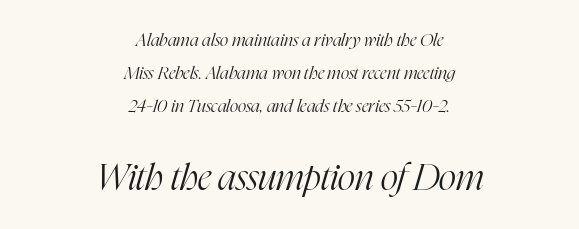
Weight: in the light-to-regular range. Is this a fixed-width face? No — the glyphs have proportional, varying widths. Type style note: has serifs. Honestly, the letter spacing is just normal — you wouldn't notice it. Quick note: underline off. Each line is balanced around a shared central axis.
